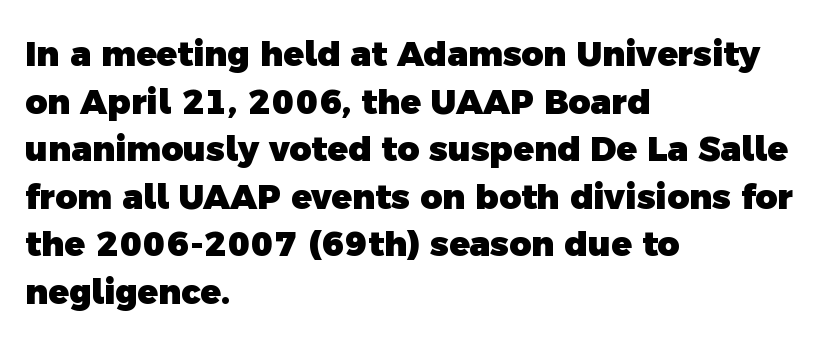
Heavy, bold letterforms. Plain, unruled lines of type. Baseline-to-baseline distance is the conventional proportion of letter height. What stands out about the letter spacing? Nothing — it is the standard amount. One-word summary of the alignment: left. Stroke terminals: plain, sans-serif.
